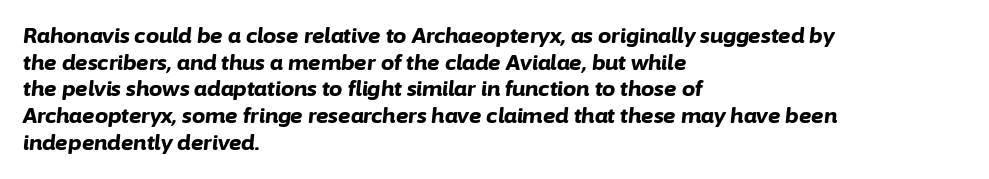
Q: Is the text bold? A: Yes.
Q: Is the text italic (slanted)? A: Yes, it leans right by about 6 degrees.
Q: Is the text underlined? A: No.
Q: How is the paragraph aligned? A: Left-aligned.
Q: Is the spacing between letters normal or unusually wide? A: Normal.
Q: Is the spacing between lines tight, normal or loose? A: Normal.
